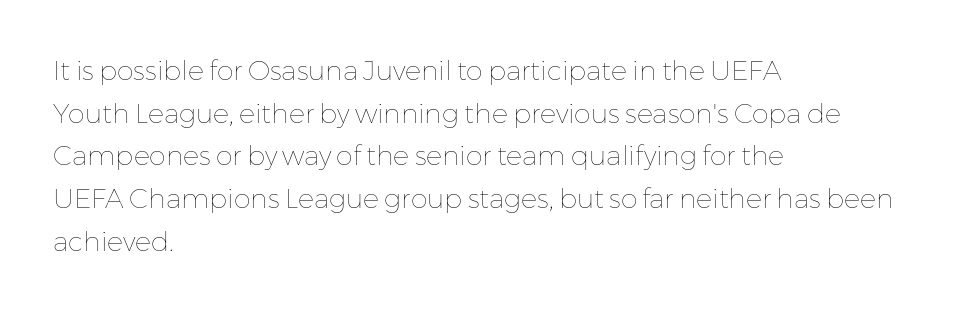
{"italic": "no", "bold": "no", "underline": "no", "align": "left", "line_spacing": "normal", "line_spacing_ratio": 1.58, "letter_spacing": "normal", "letter_spacing_em": 0.0, "glyph_px": 27}
